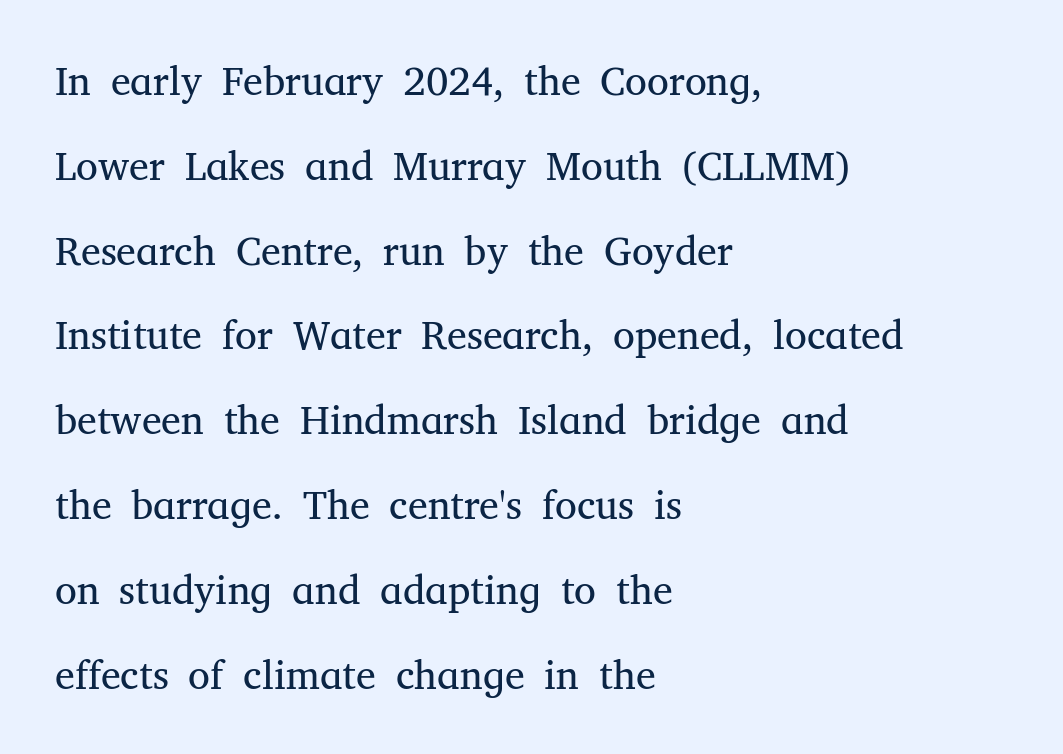
Q: Is the text bold? A: No.
Q: Is the text italic (slanted)? A: No, it is upright.
Q: Is the typeface a serif or a sans-serif typeface? A: Serif.
Q: Is the text underlined? A: No.
Q: How is the paragraph aligned? A: Left-aligned.
Q: Is the spacing between letters normal or unusually wide? A: Normal.
Q: Is the spacing between lines tight, normal or loose? A: Loose.
Q: Width (condensed, normal, or wide)? A: Normal.
Q: Stroke contrast? A: Medium.
Q: x-height? A: Medium.
Q: Monospaced? A: No.
